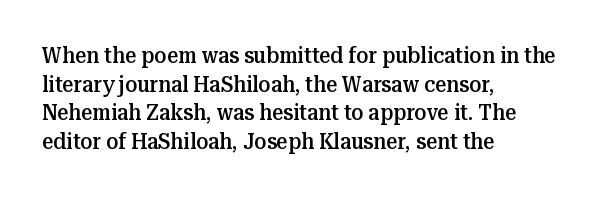
{"italic": "no", "bold": "semi", "underline": "no", "align": "left", "line_spacing": "normal", "line_spacing_ratio": 1.3, "letter_spacing": "normal", "letter_spacing_em": 0.0, "glyph_px": 22}
